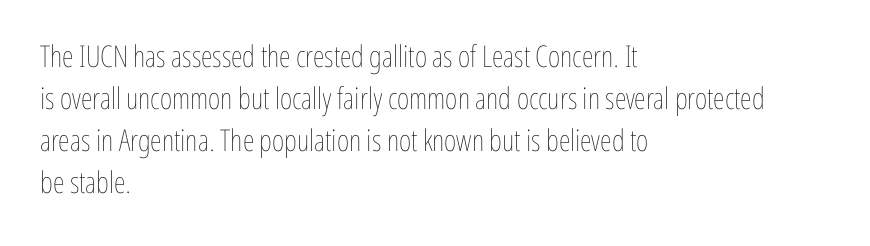
The weight tops out at a normal text grade. Proportional: the letters do not fall into vertical columns. The specimen reads as upright at a glance. Clear beneath every line of the passage. Compared with typical body copy, the letter spacing here is the same. Vertically, the passage feels balanced, rows spaced as you'd expect.
